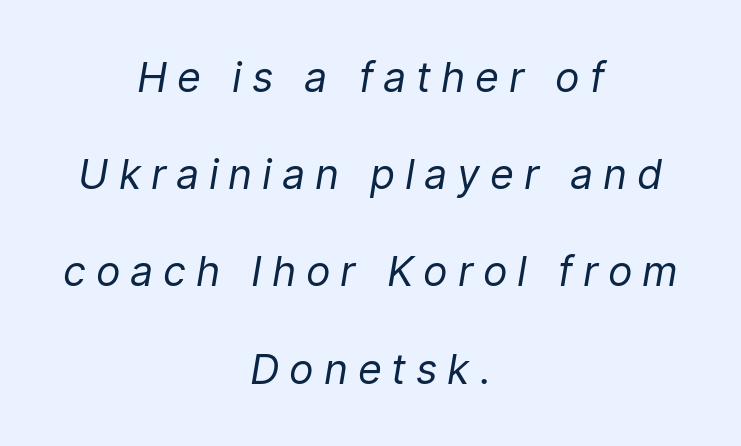
{"italic": "yes", "lean": "right", "slant_degrees": 9, "bold": "no", "weight": "regular", "width": "normal", "stroke_contrast": "low", "x_height": "medium", "monospaced": "no", "underline": "no", "align": "center", "line_spacing": "loose", "line_spacing_ratio": 2.37, "letter_spacing": "wide", "letter_spacing_em": 0.24, "glyph_px": 41}
